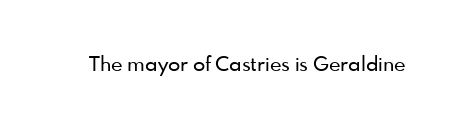
These lines keep a tight, regular rhythm from letter to letter. Unmarked baselines from the first word to the last. Italic: no, the glyphs are upright roman.
